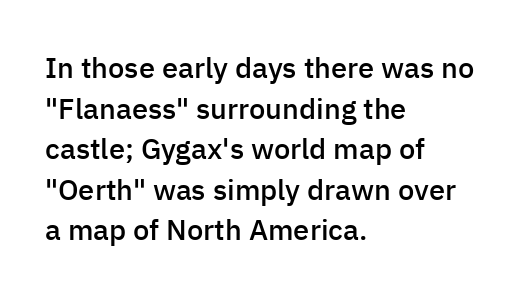
The image shows 29 px semibold sans-serif type, upright; set left-aligned, normal line spacing (1.4x), normal letter spacing, not underlined; low stroke contrast and a medium x-height.
